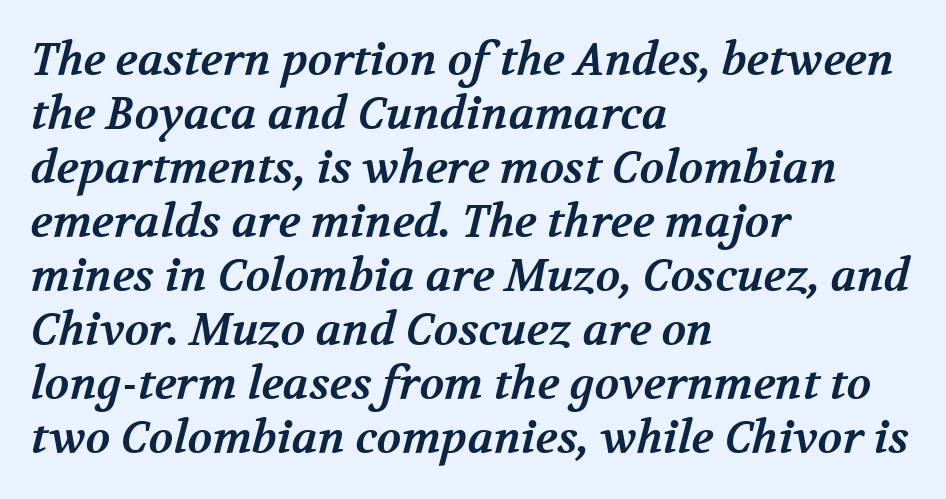
{"serif": "yes", "bold": "yes", "weight": "bold", "width": "normal", "stroke_contrast": "medium", "x_height": "medium", "monospaced": "no", "underline": "no", "align": "left", "line_spacing_ratio": 1.2, "letter_spacing": "normal", "letter_spacing_em": 0.0, "glyph_px": 45}
